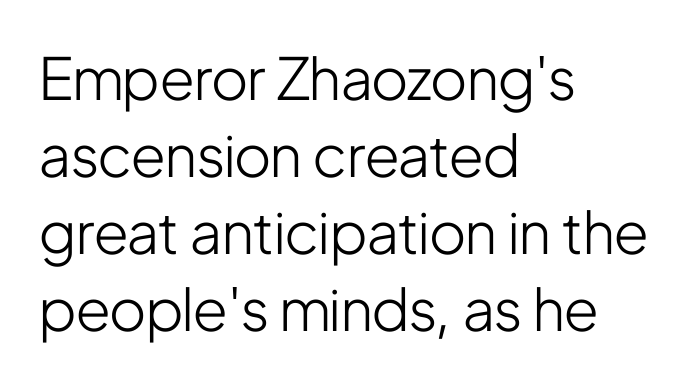
Vertical spacing — default. Weight class: somewhere from thin through regular. Inter-character spacing is left at the font's built-in metrics. This sample uses a sans-serif face. Unlike italic type, these characters show no tilt at all. The letters advance in unequal steps, a hallmark of proportional type.
